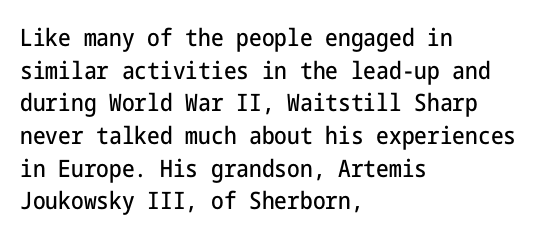
The vertical gap from one line to the next is medium. The rendering keeps characters at their native spacing. The axis of the letterforms is exactly vertical. Bare-footed words on every line. In CSS terms this would be text-align: left.
